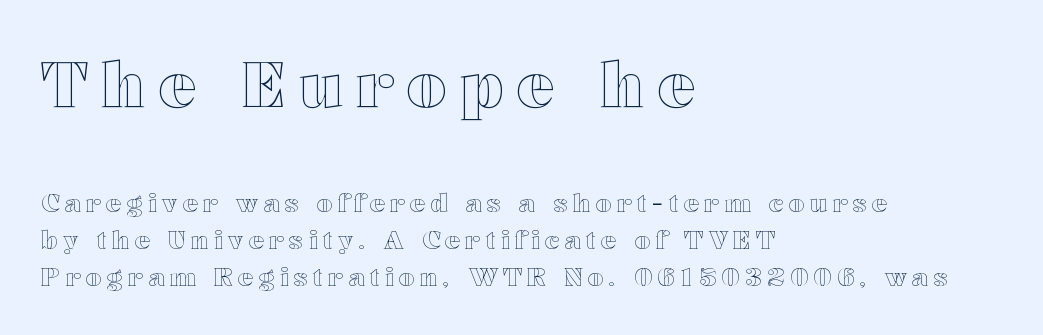
The image shows 63 px wide type, upright; set left-aligned, normal line spacing (1.48x), unusually wide letter spacing (+0.21 em), not underlined; the first (top) block is 2.52x larger; a medium x-height.
